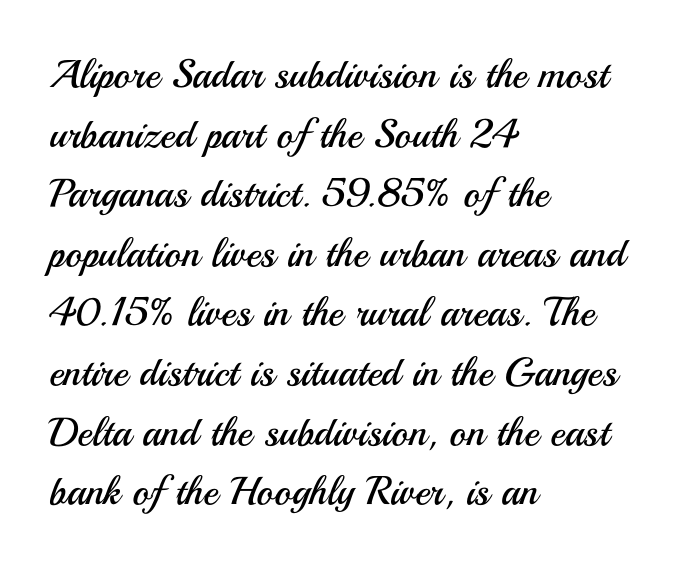
Q: Is the text bold? A: No.
Q: Is the text italic (slanted)? A: Yes.
Q: Is the typeface a serif or a sans-serif typeface? A: Sans-serif.
Q: Is the text underlined? A: No.
Q: How is the paragraph aligned? A: Left-aligned.
Q: Is the spacing between letters normal or unusually wide? A: Normal.
Q: Is the spacing between lines tight, normal or loose? A: Normal.
Q: Width (condensed, normal, or wide)? A: Normal.
Q: Stroke contrast? A: Medium.
Q: x-height? A: Small.
Q: Monospaced? A: No.
